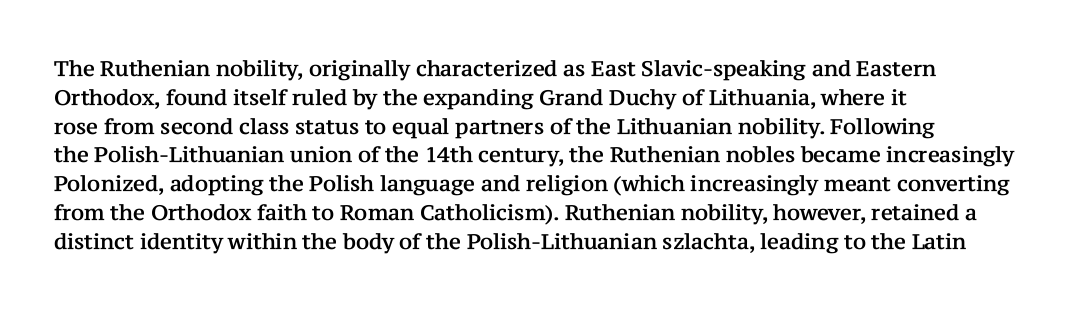
{"italic": "no", "underline": "no", "align": "left", "line_spacing": "normal", "line_spacing_ratio": 1.37, "letter_spacing": "normal", "letter_spacing_em": 0.0, "glyph_px": 21}
